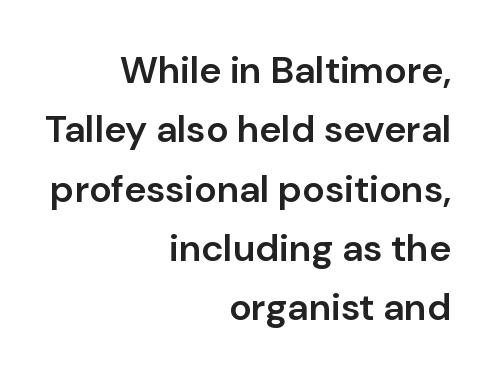
You can tell from the bare stems that sans-serif type was used. A student would call this right alignment; a typographer would say flush right, rag left. Unmarked baselines from the first word to the last. A normal amount of white space separates one row of letters from the next. Do the characters align in a grid? No, the font is proportional.
